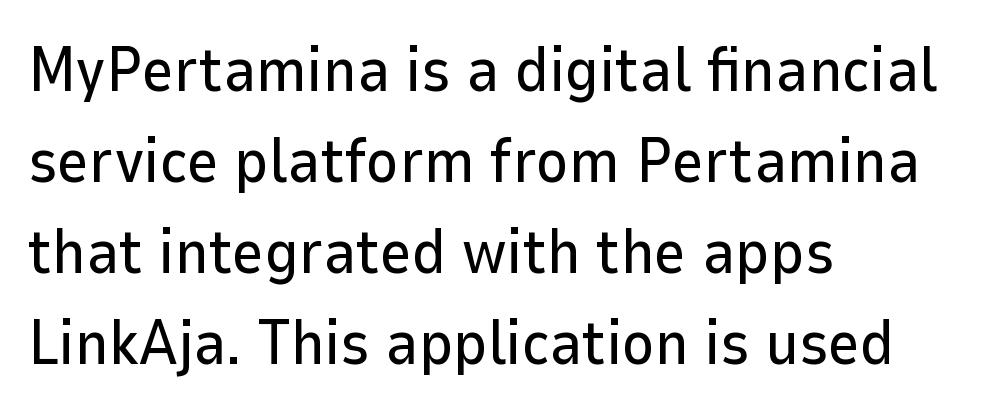
{"serif": "no", "italic": "no", "width": "normal", "stroke_contrast": "low", "x_height": "medium", "monospaced": "no", "underline": "no", "align": "left", "line_spacing": "normal", "line_spacing_ratio": 1.47, "letter_spacing": "normal", "letter_spacing_em": 0.0, "glyph_px": 62}
